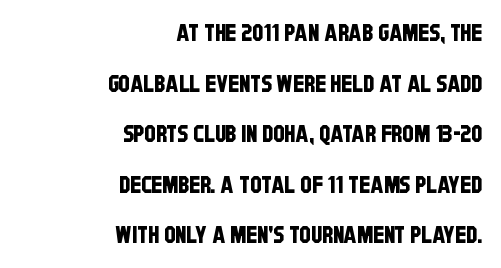
Check under the words: just untouched page. Caption: standard tracking, unaltered. Visually the block forms a straight wall on the right and a jagged coastline on the left. The leading is generous, giving the passage an open texture.
